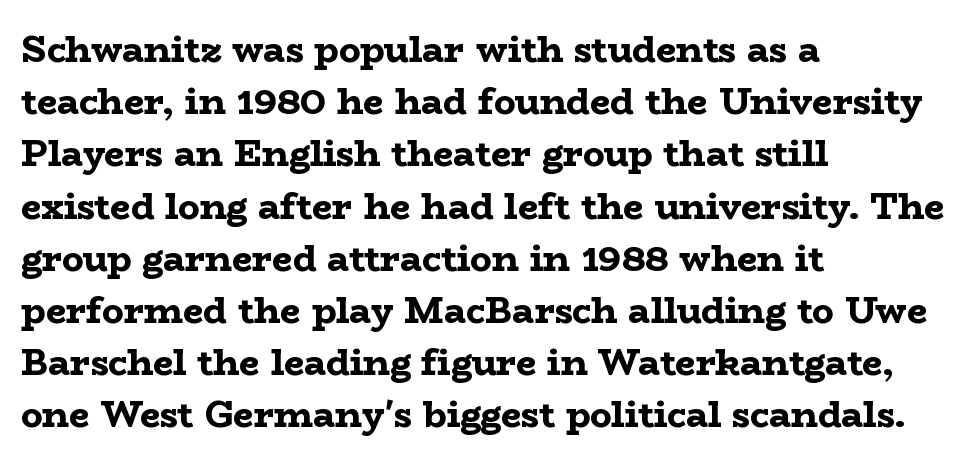
The image shows 36 px bold, wide serif type, upright; set left-aligned, normal line spacing (1.45x), normal letter spacing, not underlined; low stroke contrast and a medium x-height.
